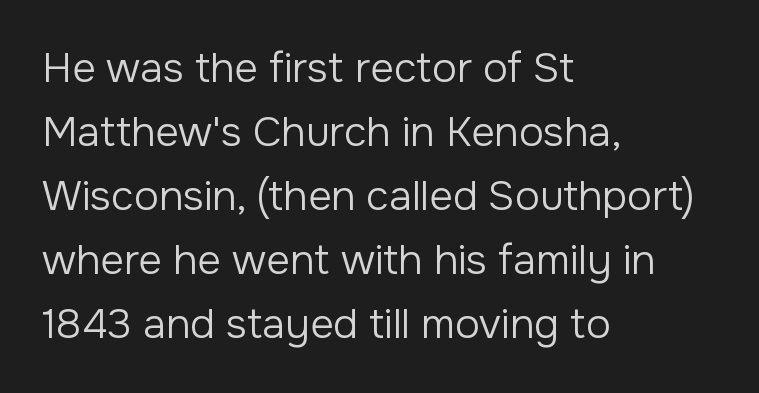
A typesetter would call this leading conventional body-copy spacing. Is the stroke heavy? The answer is a plain regular-or-lighter. Typographically, this falls in the sans-serif category. The passage shown is typed in a proportional face where columns would drift. Alignment: flush left.
